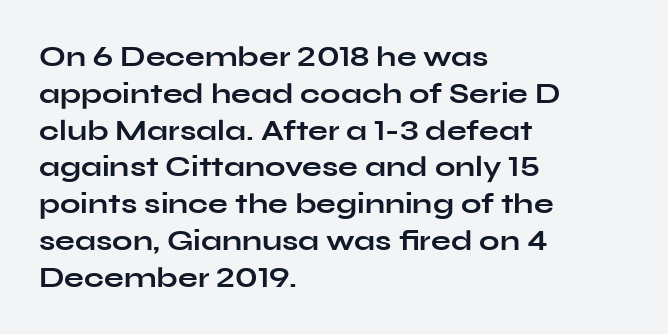
{"serif": "no", "italic": "no", "bold": "yes", "weight": "bold", "width": "wide", "stroke_contrast": "low", "x_height": "medium", "monospaced": "no", "underline": "no", "align": "left", "line_spacing": "normal", "line_spacing_ratio": 1.27, "letter_spacing": "normal", "letter_spacing_em": 0.0, "glyph_px": 29}
